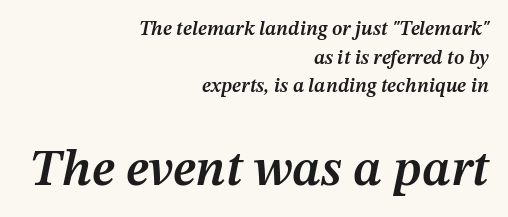
The designer gave the closing block more size than the opening block. How are the letters spaced? Ordinarily, with no added tracking. An italicized treatment has been applied to the whole sample. The line-height multiplier appears to be the usual default.
